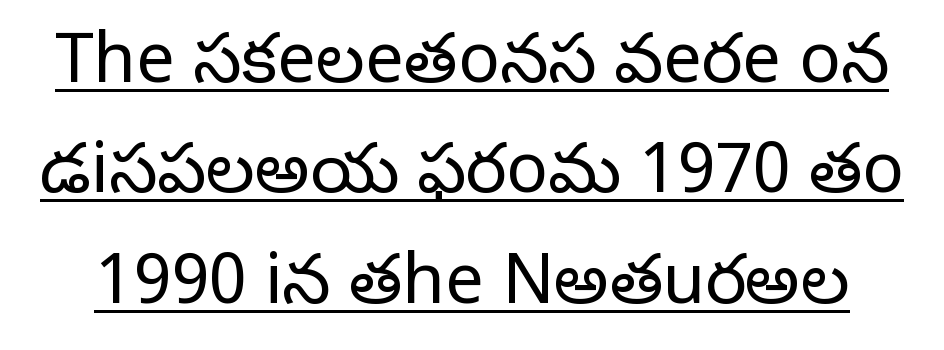
{"serif": "yes", "italic": "no", "bold": "no", "weight": "regular", "width": "normal", "stroke_contrast": "low", "x_height": "large", "monospaced": "no", "underline": "yes", "line_spacing": "normal", "line_spacing_ratio": 1.6, "letter_spacing": "normal", "letter_spacing_em": 0.0, "glyph_px": 69}
